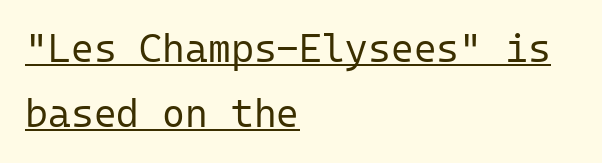
The image shows 39 px regular-weight sans-serif type, upright, monospaced; set left-aligned, normal line spacing (1.67x), normal letter spacing, underlined; low stroke contrast and a medium x-height.
